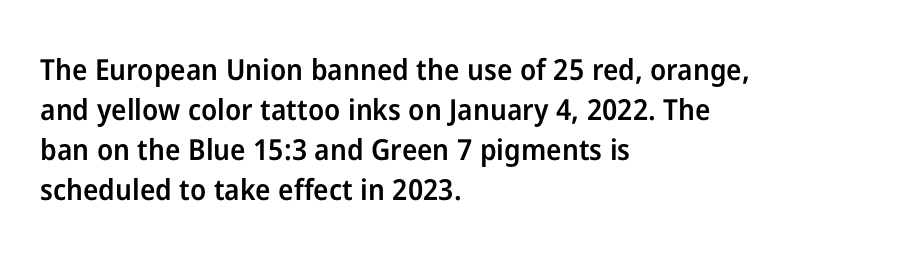
These lines carry some extra weight — a demibold, not a full bold. Successive baselines arrive at the customary interval. Character widths vary here, with narrow letters taking less room than wide ones. Plain, unruled lines of type.
